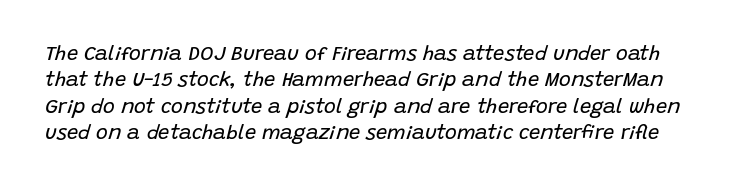
Q: Is the text bold? A: No.
Q: Is the text italic (slanted)? A: Yes, it leans right by about 15 degrees.
Q: Is the text underlined? A: No.
Q: Is the spacing between letters normal or unusually wide? A: Normal.
Q: Is the spacing between lines tight, normal or loose? A: Normal.
